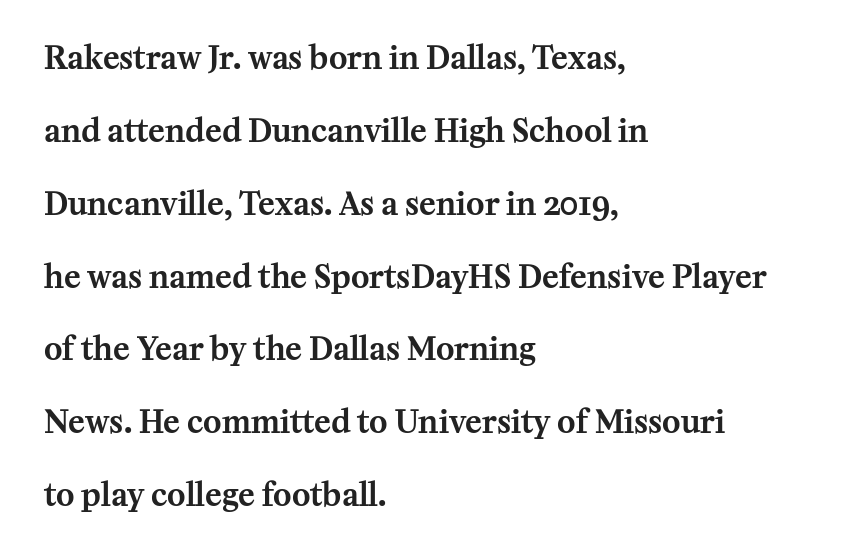
{"serif": "yes", "italic": "no", "width": "normal", "stroke_contrast": "medium", "x_height": "medium", "monospaced": "no", "underline": "no", "align": "left", "line_spacing": "loose", "line_spacing_ratio": 2.35, "letter_spacing": "normal", "letter_spacing_em": 0.0, "glyph_px": 31}
